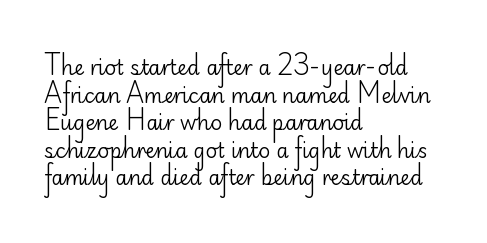
The image shows 20 px text type, upright; set left-aligned, normal line spacing (1.38x), normal letter spacing, not underlined.
